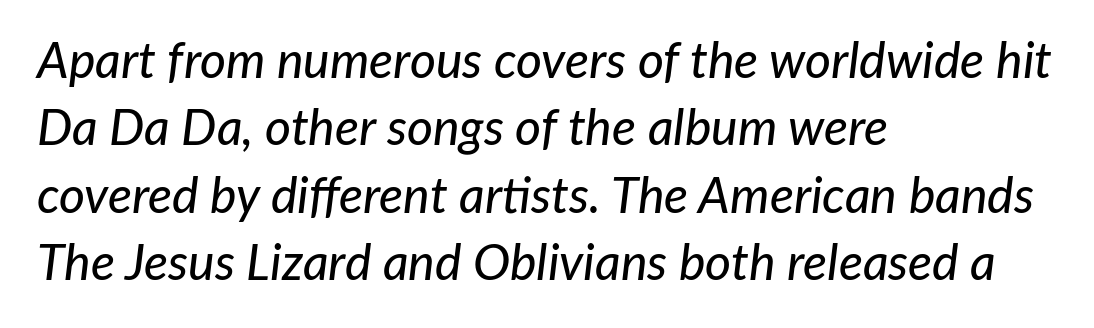
Q: Is the text italic (slanted)? A: Yes, it leans right by about 7 degrees.
Q: Is the text underlined? A: No.
Q: How is the paragraph aligned? A: Left-aligned.
Q: Is the spacing between letters normal or unusually wide? A: Normal.
Q: Is the spacing between lines tight, normal or loose? A: Normal.
Q: Width (condensed, normal, or wide)? A: Normal.
Q: Stroke contrast? A: Low.
Q: x-height? A: Medium.
Q: Monospaced? A: No.
